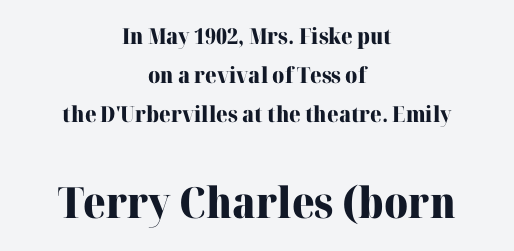
Teacher's note: observe the equal gaps on both sides — that is centered alignment. If you squint, the bottom block still reads clearly — it's the larger of the two. Characters remain perfectly vertical along every line. Set as a true bold cut, around the 700 mark. To sum up the face: it has serifs.
